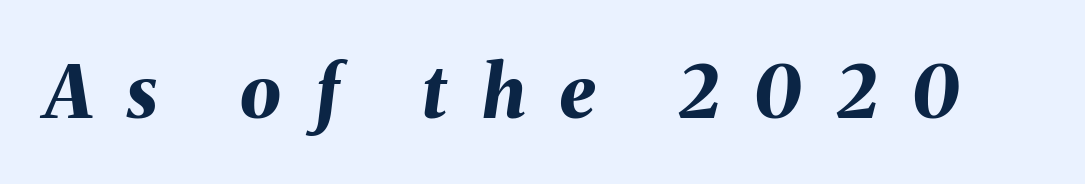
Think of a printed novel: that variable character pitch is what you see here. Just letters on the line, the space beneath them empty. Look at the stroke-to-counter ratio: heavy, a bold. This sample uses an oblique cut, with every glyph tilted off the vertical. Each word looks stretched out because of the extra space between its letters.
